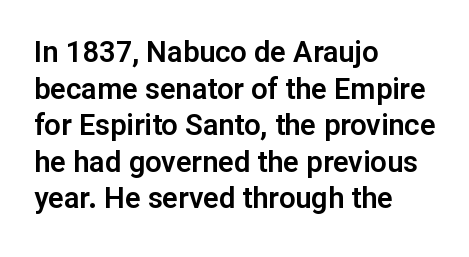
The image shows 29 px sans-serif type, upright; set left-aligned, normal line spacing (1.26x), normal letter spacing, not underlined; low stroke contrast and a medium x-height.
